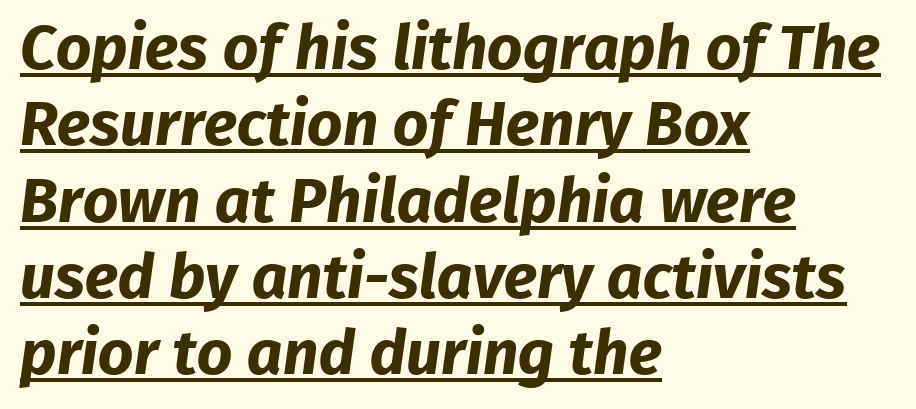
{"serif": "no", "bold": "yes", "weight": "bold", "width": "normal", "stroke_contrast": "low", "x_height": "medium", "monospaced": "no", "underline": "yes", "align": "left", "line_spacing_ratio": 1.23, "letter_spacing": "normal", "letter_spacing_em": 0.0, "glyph_px": 62}
